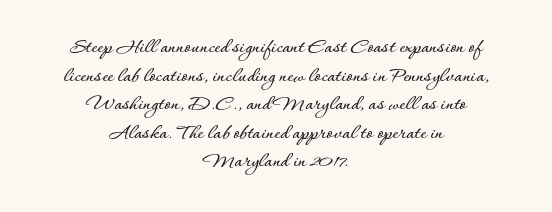
The image shows 22 px text type; set centered, normal line spacing (1.3x), normal letter spacing, not underlined.
